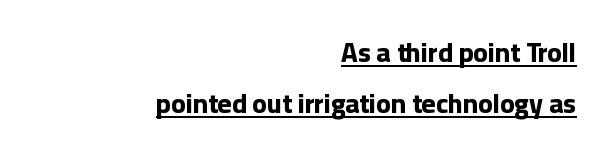
Q: Is the text bold? A: Yes.
Q: Is the text italic (slanted)? A: No, it is upright.
Q: Is the text underlined? A: Yes.
Q: How is the paragraph aligned? A: Right-aligned.
Q: Is the spacing between letters normal or unusually wide? A: Normal.
